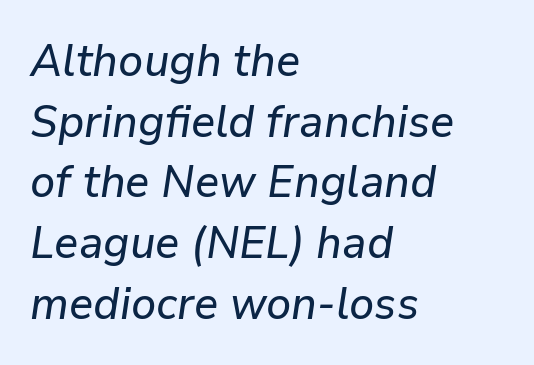
A typesetter would call this proportional, since set widths differ per character. The words here are not underlined. The glyphs look as if they've been sheared to an angle. Interline gaps are of average width in this sample.
